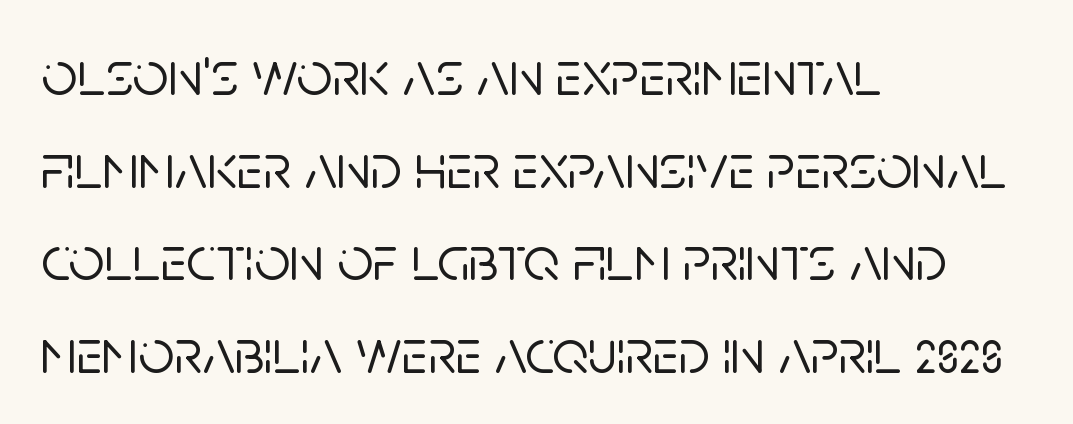
The image shows 63 px sans-serif type, upright; set left-aligned, normal line spacing (1.47x), normal letter spacing, not underlined; low stroke contrast and a large x-height.
